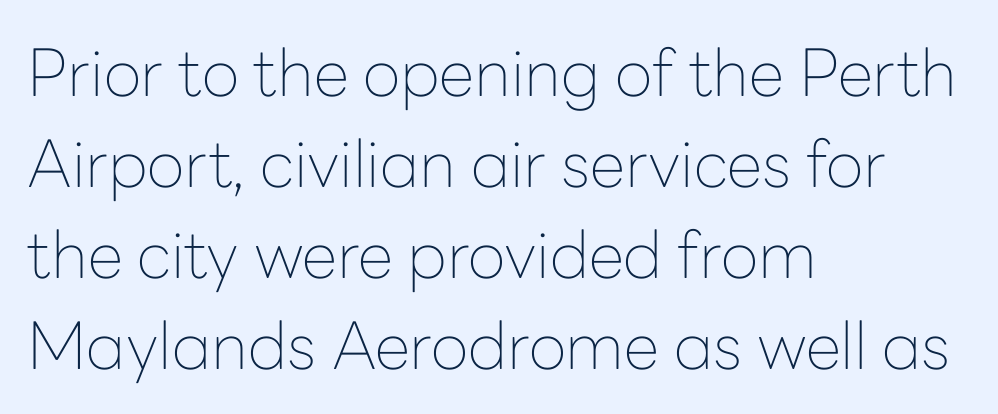
The image shows 65 px thin sans-serif type, upright; set left-aligned, normal line spacing (1.4x), normal letter spacing, not underlined; low stroke contrast and a medium x-height.
